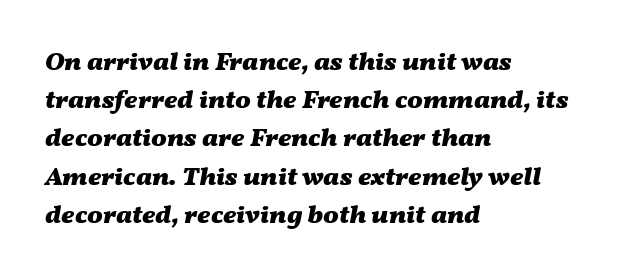
Q: Is the text bold? A: Yes.
Q: Is the text italic (slanted)? A: Yes, it leans right by about 11 degrees.
Q: Is the text underlined? A: No.
Q: How is the paragraph aligned? A: Left-aligned.
Q: Is the spacing between letters normal or unusually wide? A: Normal.
Q: Is the spacing between lines tight, normal or loose? A: Normal.
